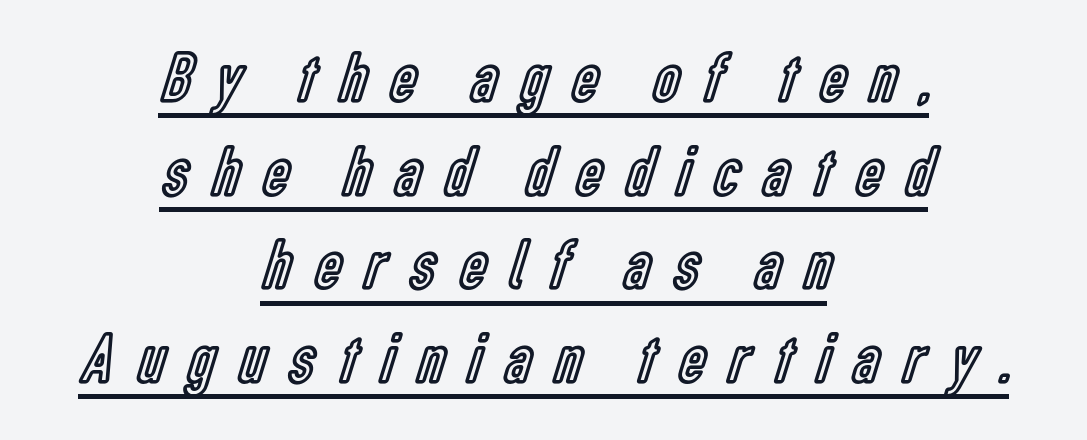
The compositor balanced each line on the midline. Short note: letters widely spaced. Emphasis is given by a line drawn under the lettering. Here the designer chose a conventional face with non-uniform glyph widths. The passage shown stacks its lines at a standard gap.
